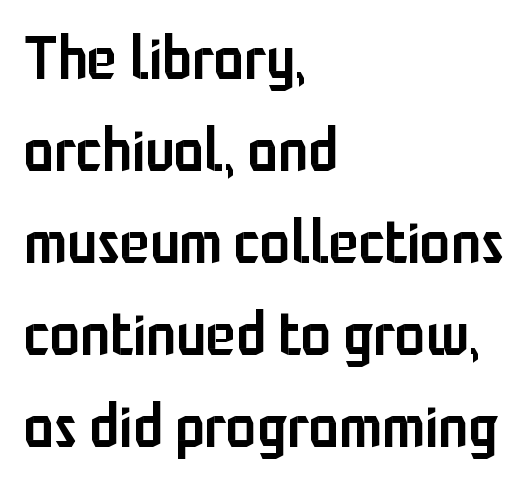
Q: Is the text bold? A: Semi-bold.
Q: Is the text italic (slanted)? A: No, it is upright.
Q: Is the typeface a serif or a sans-serif typeface? A: Sans-serif.
Q: Is the text underlined? A: No.
Q: How is the paragraph aligned? A: Left-aligned.
Q: Is the spacing between letters normal or unusually wide? A: Normal.
Q: Is the spacing between lines tight, normal or loose? A: Normal.
Q: Width (condensed, normal, or wide)? A: Condensed.
Q: Stroke contrast? A: Low.
Q: x-height? A: Medium.
Q: Monospaced? A: No.
